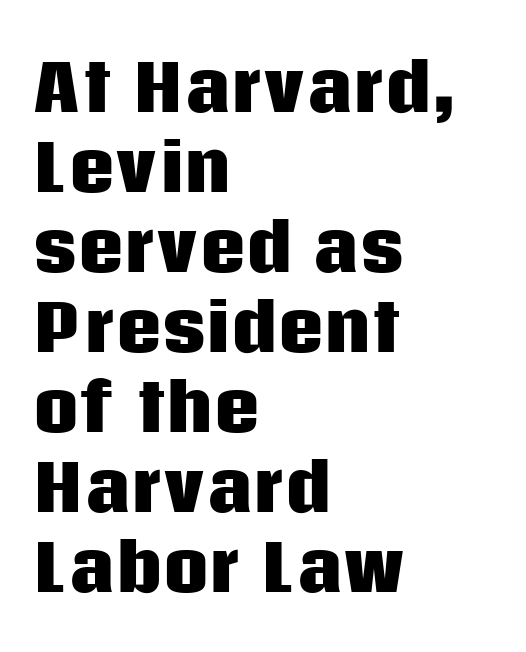
The typesetting leans heavy: a genuine bold. Baseline-to-baseline distance is the conventional proportion of letter height. Check where the strokes stop: nothing finishes them off — pure sans. This sample has the flowing, uneven cadence of proportional lettering. Between one letter and the next there's only the usual sliver of space. These lines are set flush left with a ragged right edge.
